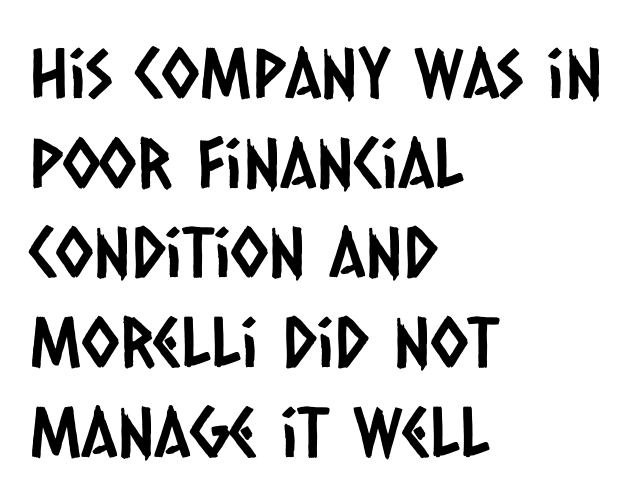
The passage shown is not underscored anywhere. The space between consecutive lines is moderate. Reading down the block, your eye returns to a fixed left position each line. Serif or sans? Sans — the stroke terminals are bare.
